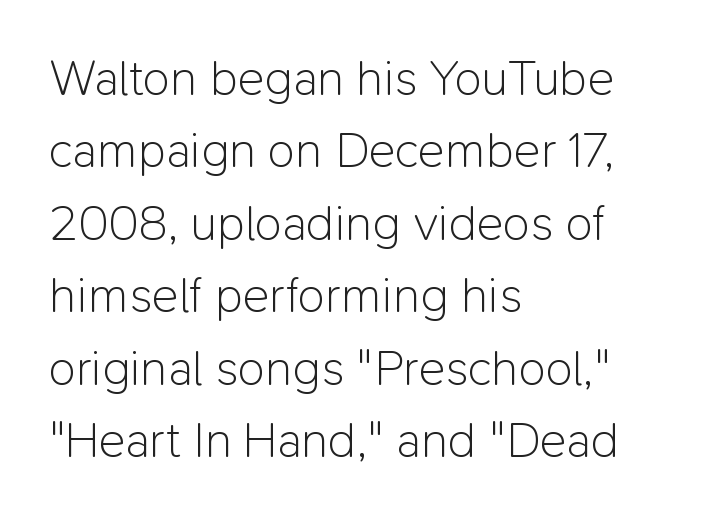
Q: Is the text bold? A: No.
Q: Is the text italic (slanted)? A: No, it is upright.
Q: Is the typeface a serif or a sans-serif typeface? A: Sans-serif.
Q: Is the text underlined? A: No.
Q: How is the paragraph aligned? A: Left-aligned.
Q: Is the spacing between letters normal or unusually wide? A: Normal.
Q: Is the spacing between lines tight, normal or loose? A: Normal.
Q: Width (condensed, normal, or wide)? A: Normal.
Q: Stroke contrast? A: Low.
Q: x-height? A: Medium.
Q: Monospaced? A: No.
